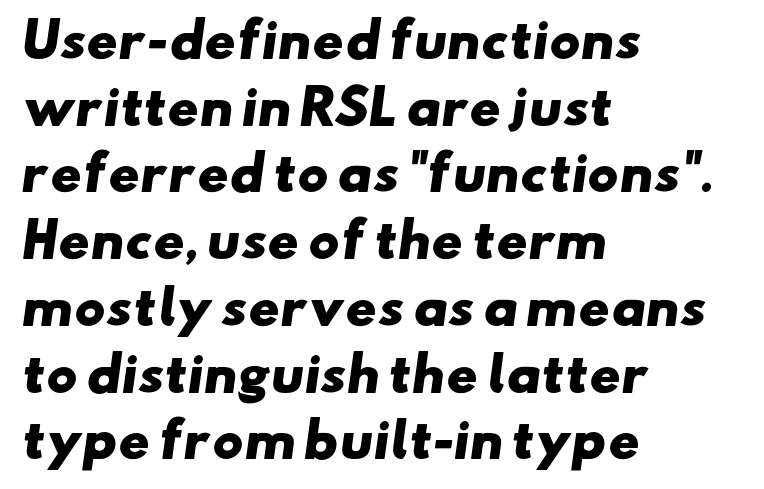
Nobody drew a line under any word here. The glyphs in this specimen are sans serif. Its strokes are broad and dark, the hallmark of bold type. Here the glyphs are tracked normally, forming tight word shapes. Which margin do the lines hug? The left one — the right edge is uneven.
